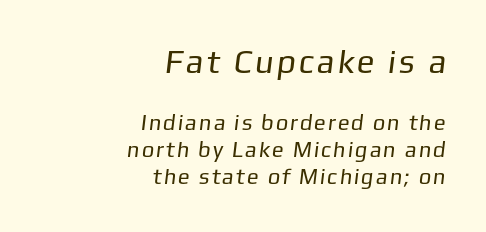
Glance below the letters and you will spot only blank space. Stroke terminals: plain, sans-serif. Compare the two chunks: the upper has the greater cap height. Nothing heavy about these letters — not bold at all.
